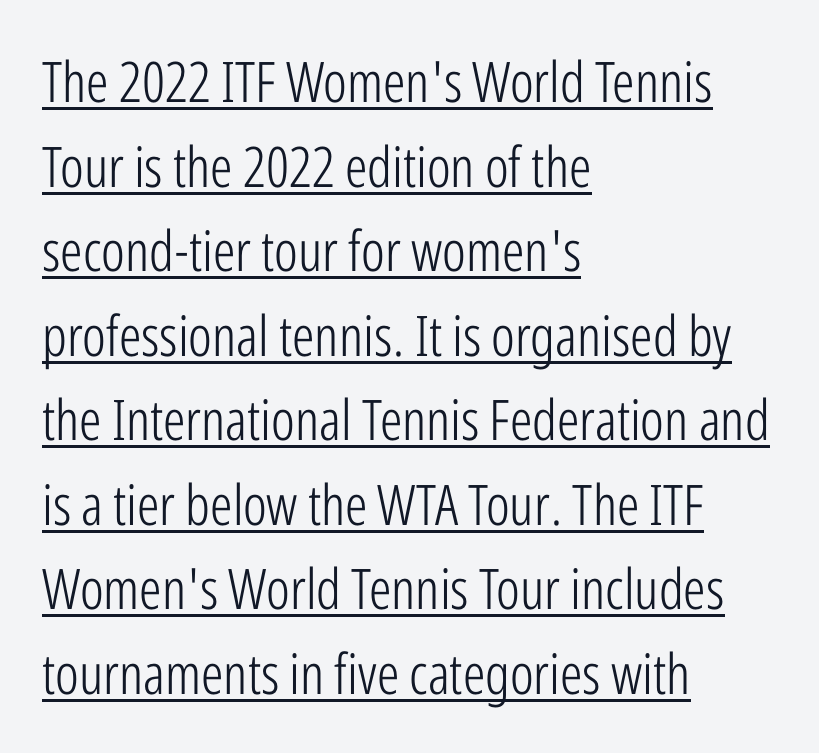
The image shows 56 px light, condensed sans-serif type, upright; set left-aligned, normal line spacing (1.51x), normal letter spacing, underlined; low stroke contrast and a medium x-height.
